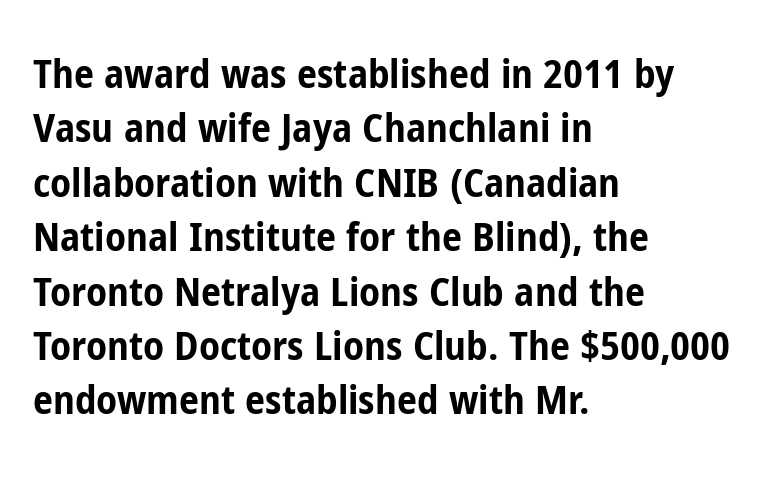
The image shows 40 px bold, condensed sans-serif type, upright; set left-aligned, normal line spacing (1.36x), normal letter spacing, not underlined; low stroke contrast and a medium x-height.
